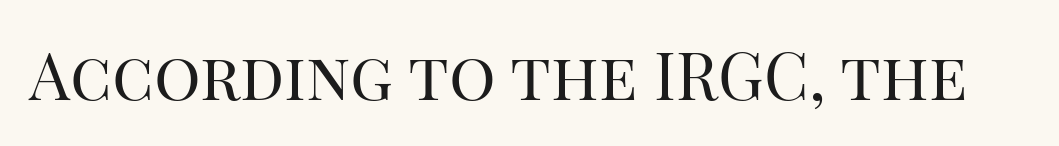
The strokes are not fattened; the text isn't bold. Any mark beneath the type? The region is blank. Is this a sans? No — the strokes have serifs. You could not count columns in this text — the font is proportionally spaced.
